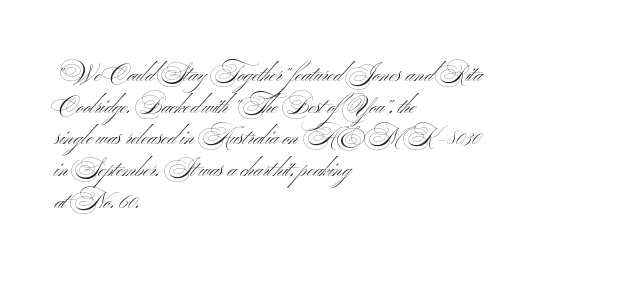
Q: Is the text bold? A: No.
Q: Is the text underlined? A: No.
Q: How is the paragraph aligned? A: Left-aligned.
Q: Is the spacing between letters normal or unusually wide? A: Normal.
Q: Is the spacing between lines tight, normal or loose? A: Normal.
